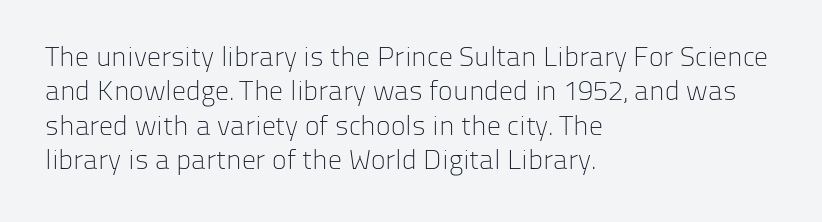
Q: Is the text bold? A: No.
Q: Is the text italic (slanted)? A: No, it is upright.
Q: Is the typeface a serif or a sans-serif typeface? A: Sans-serif.
Q: Is the text underlined? A: No.
Q: How is the paragraph aligned? A: Left-aligned.
Q: Is the spacing between letters normal or unusually wide? A: Normal.
Q: Width (condensed, normal, or wide)? A: Normal.
Q: Stroke contrast? A: Low.
Q: x-height? A: Medium.
Q: Monospaced? A: No.
